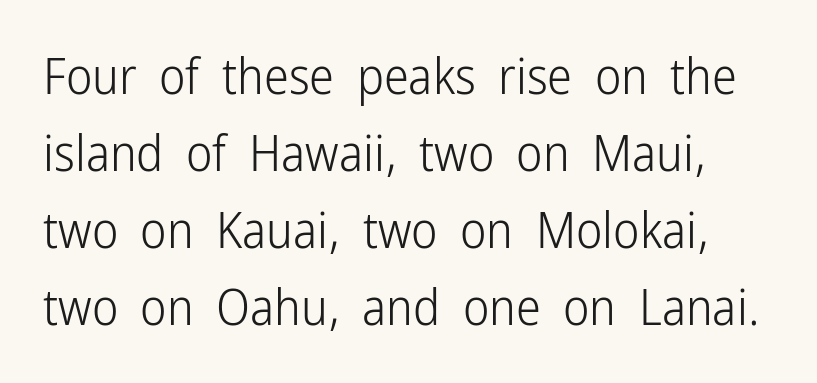
Default kerning and tracking; the words read as compact shapes. This sample keeps an unexceptional amount of space between lines. Ascenders rise straight up at ninety degrees. The text was rendered using a sans face with plain stroke endings. Plain, unruled lines of type.
